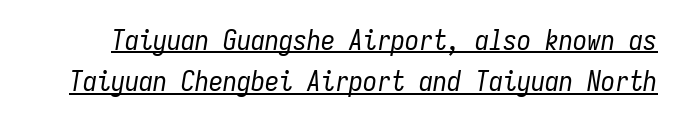
{"italic": "yes", "lean": "right", "slant_degrees": 9, "bold": "no", "weight": "regular", "width": "condensed", "stroke_contrast": "low", "x_height": "medium", "monospaced": "yes", "underline": "yes", "line_spacing": "normal", "line_spacing_ratio": 1.48, "letter_spacing": "normal", "letter_spacing_em": 0.0, "glyph_px": 28}
